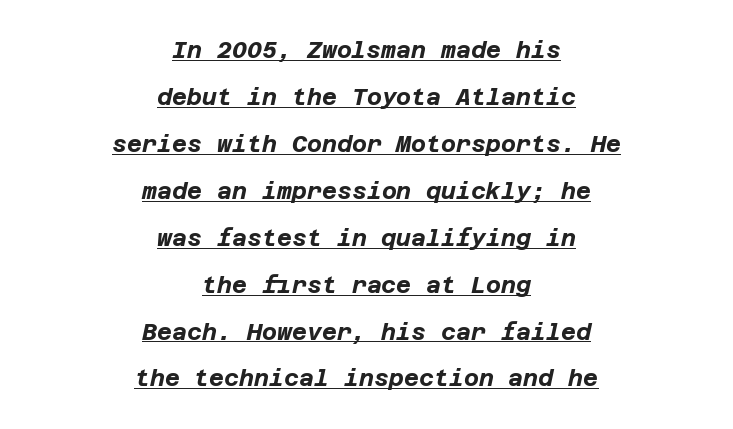
Q: Is the text bold? A: Yes.
Q: Is the text italic (slanted)? A: Yes, it leans right by about 12 degrees.
Q: Is the text underlined? A: Yes.
Q: How is the paragraph aligned? A: Centered.
Q: Is the spacing between letters normal or unusually wide? A: Normal.
Q: Is the spacing between lines tight, normal or loose? A: Loose.
